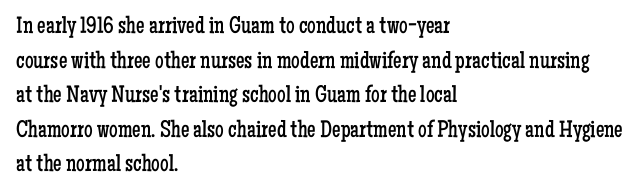
{"italic": "no", "bold": "no", "underline": "no", "align": "left", "line_spacing": "normal", "line_spacing_ratio": 1.44, "letter_spacing": "normal", "letter_spacing_em": 0.0, "glyph_px": 24}
